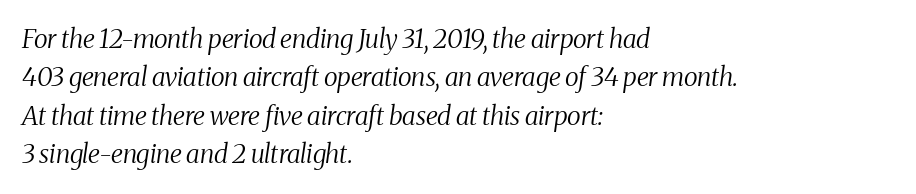
The image shows 26 px text type, italic (leaning right); set left-aligned, normal line spacing (1.48x), normal letter spacing, not underlined.
